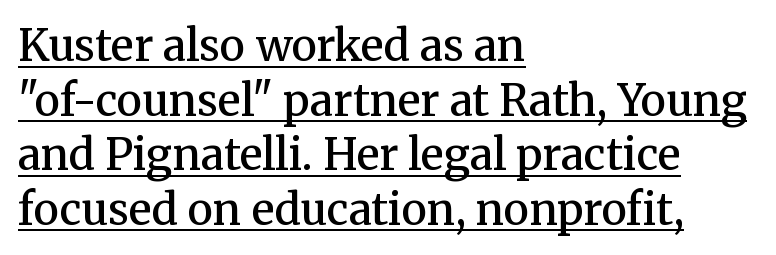
The type family on display is of the serif kind. You could not count columns in this text — the font is proportionally spaced. Its strokes are somewhat broadened, the hallmark of semibold type. Quick note: interline space is typical. Style check: upright. The horizontal fit of the characters is conventional and even.
